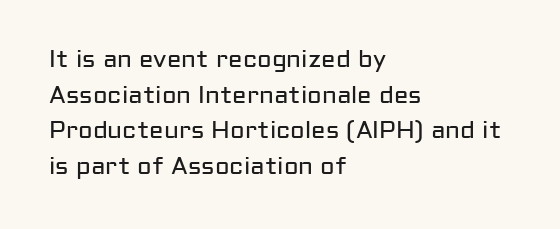
Q: Is the text bold? A: No.
Q: Is the text italic (slanted)? A: No, it is upright.
Q: Is the text underlined? A: No.
Q: How is the paragraph aligned? A: Left-aligned.
Q: Is the spacing between letters normal or unusually wide? A: Normal.
Q: Is the spacing between lines tight, normal or loose? A: Normal.
